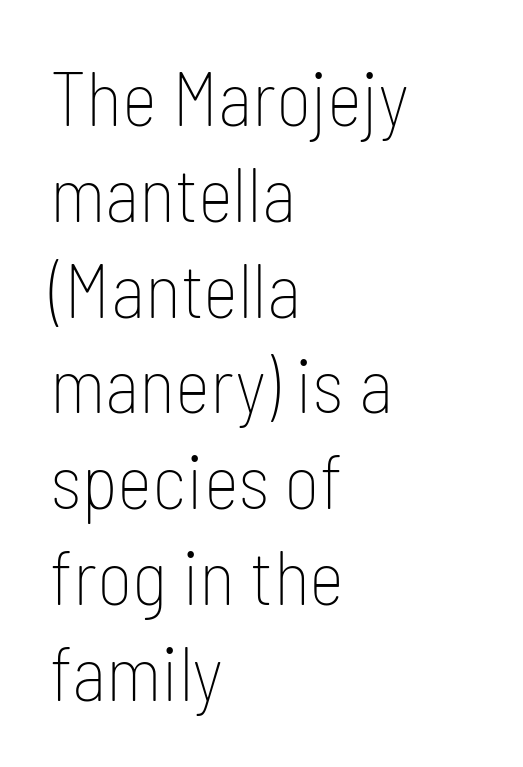
Q: Is the text bold? A: No.
Q: Is the text italic (slanted)? A: No, it is upright.
Q: Is the typeface a serif or a sans-serif typeface? A: Sans-serif.
Q: Is the text underlined? A: No.
Q: How is the paragraph aligned? A: Left-aligned.
Q: Is the spacing between letters normal or unusually wide? A: Normal.
Q: Is the spacing between lines tight, normal or loose? A: Normal.
Q: Width (condensed, normal, or wide)? A: Condensed.
Q: Stroke contrast? A: Low.
Q: x-height? A: Medium.
Q: Monospaced? A: No.
